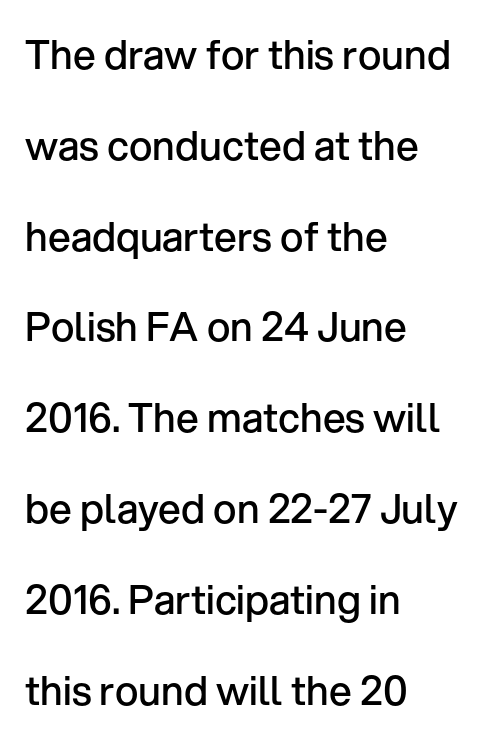
The image shows 40 px semibold sans-serif type, upright; set left-aligned, loose line spacing (2.27x), normal letter spacing, not underlined; low stroke contrast and a medium x-height.
